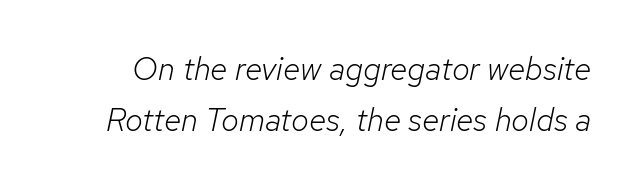
Q: Is the text bold? A: No.
Q: Is the text italic (slanted)? A: Yes, it leans right by about 12 degrees.
Q: Is the text underlined? A: No.
Q: Is the spacing between letters normal or unusually wide? A: Normal.
Q: Is the spacing between lines tight, normal or loose? A: Normal.
Q: Width (condensed, normal, or wide)? A: Normal.
Q: Stroke contrast? A: Low.
Q: x-height? A: Medium.
Q: Monospaced? A: No.
